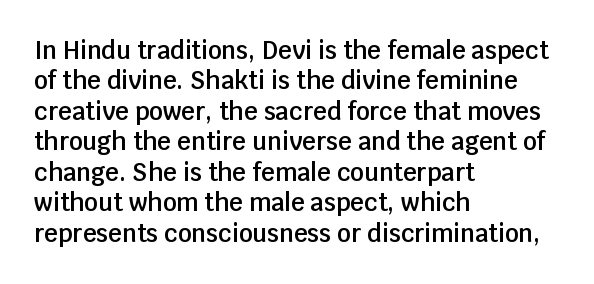
{"italic": "no", "bold": "semi", "underline": "no", "align": "left", "line_spacing": "normal", "line_spacing_ratio": 1.27, "letter_spacing": "normal", "letter_spacing_em": 0.0, "glyph_px": 24}
